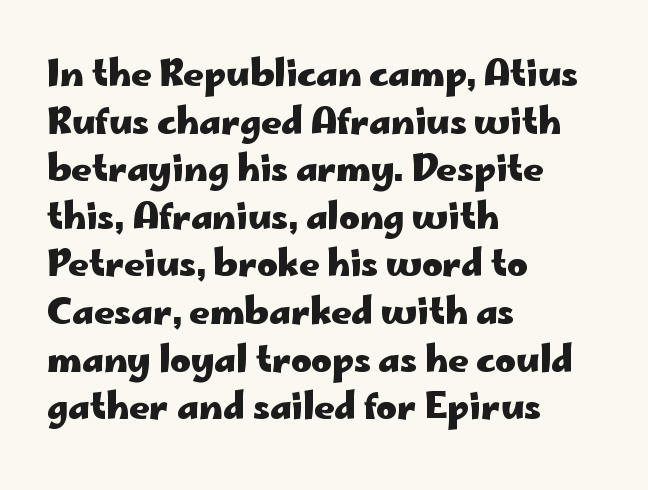
{"serif": "no", "italic": "no", "bold": "yes", "weight": "heavy", "width": "wide", "stroke_contrast": "low", "x_height": "small", "monospaced": "no", "underline": "no", "align": "left", "line_spacing": "normal", "line_spacing_ratio": 1.36, "letter_spacing": "normal", "letter_spacing_em": 0.0, "glyph_px": 35}
